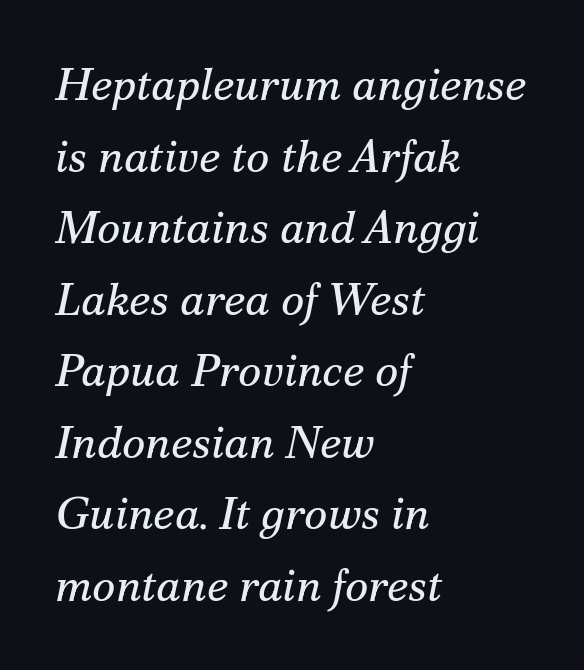
{"serif": "yes", "italic": "yes", "lean": "right", "slant_degrees": 12, "bold": "no", "weight": "regular", "width": "normal", "stroke_contrast": "medium", "x_height": "small", "monospaced": "no", "underline": "no", "align": "left", "line_spacing": "normal", "line_spacing_ratio": 1.59, "letter_spacing": "normal", "letter_spacing_em": 0.0, "glyph_px": 45}
